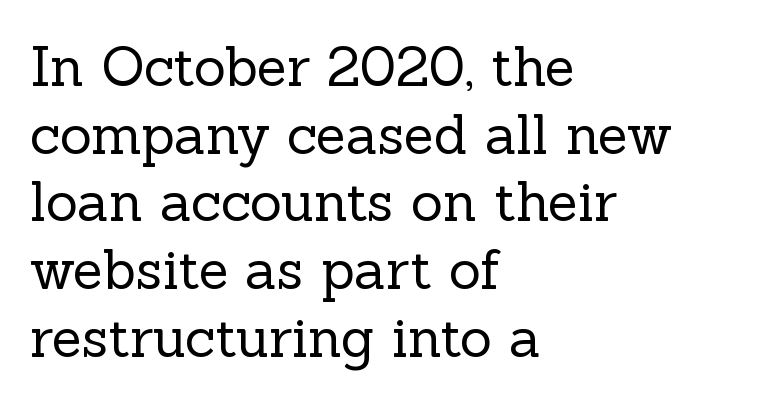
This sample has the flowing, uneven cadence of proportional lettering. Small tapered or slab feet sit at the stroke ends, so this counts as serif. No heavy texture on the line: the type isn't bold. These lines stack with their left ends in a neat column. Words appear dense and cohesive because spacing is normal.
